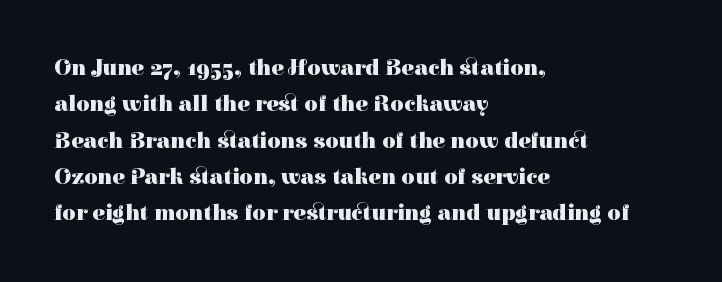
{"italic": "no", "bold": "yes", "underline": "no", "align": "left", "line_spacing": "normal", "line_spacing_ratio": 1.58, "letter_spacing": "normal", "letter_spacing_em": 0.0, "glyph_px": 23}
